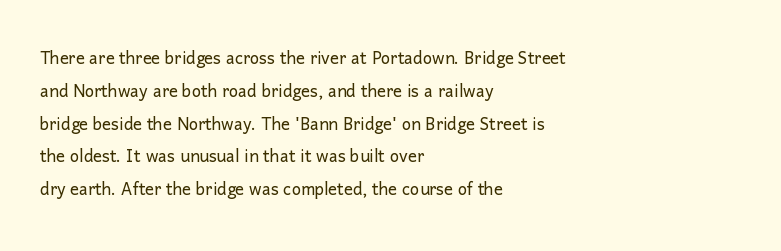
Descender tails drop into unmarked territory. Vertically, the passage feels balanced, rows spaced as you'd expect. The typesetter chose a ragged-right arrangement here. The typography opts for an upright posture over an oblique one. The rendering keeps characters at their native spacing. Stroke mass is kept to a normal reading level or below.
